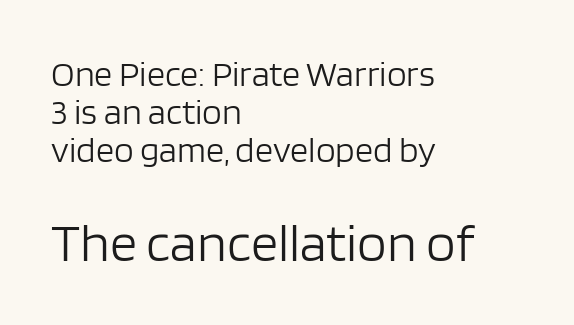
The image shows 54 px light sans-serif type, upright; set left-aligned, tight line spacing (1.06x), normal letter spacing, not underlined; the second (bottom) block is 1.5x larger; low stroke contrast and a large x-height.
